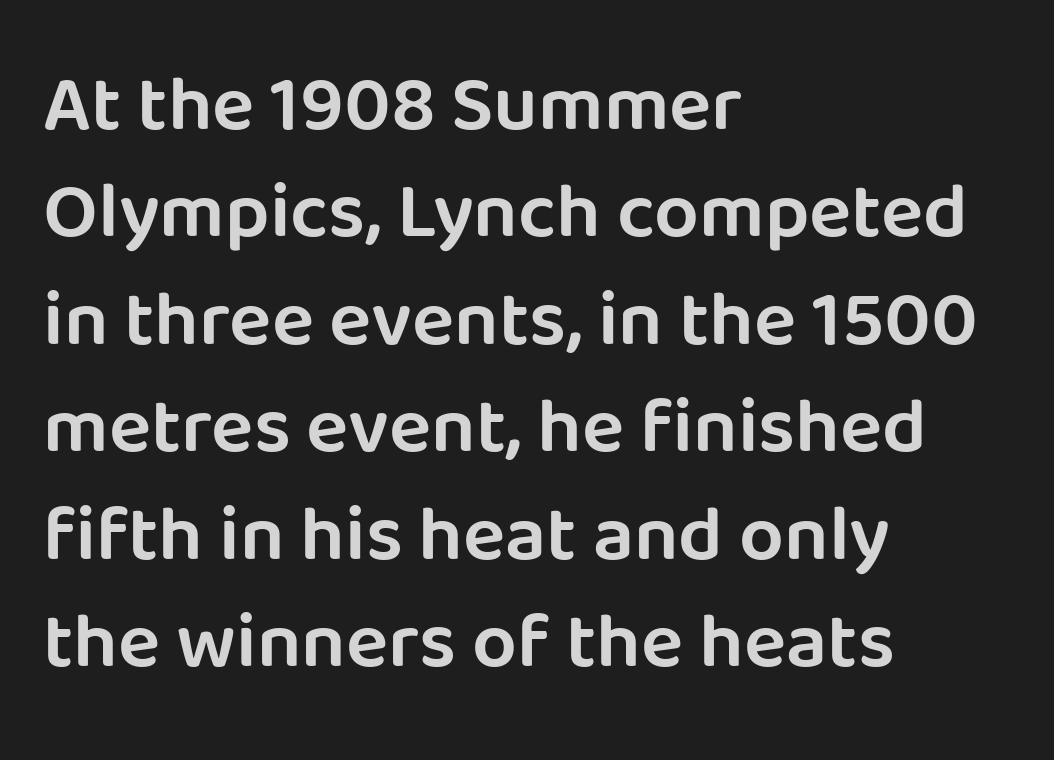
The image shows 79 px semibold sans-serif type, upright; set left-aligned, normal line spacing (1.36x), normal letter spacing, not underlined; low stroke contrast and a large x-height.
